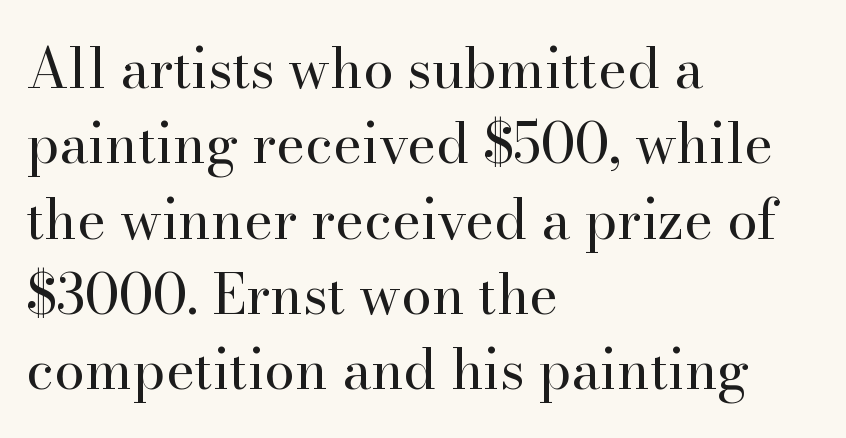
{"serif": "yes", "italic": "no", "bold": "no", "weight": "regular", "width": "normal", "stroke_contrast": "high", "x_height": "small", "monospaced": "no", "underline": "no", "align": "left", "line_spacing": "normal", "line_spacing_ratio": 1.37, "letter_spacing": "normal", "letter_spacing_em": 0.0, "glyph_px": 55}
